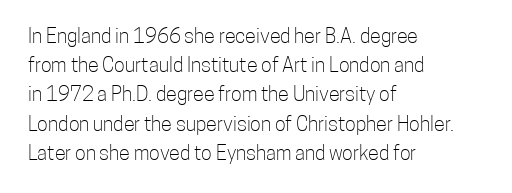
Q: Is the text bold? A: No.
Q: Is the text italic (slanted)? A: No, it is upright.
Q: Is the text underlined? A: No.
Q: How is the paragraph aligned? A: Left-aligned.
Q: Is the spacing between letters normal or unusually wide? A: Normal.
Q: Is the spacing between lines tight, normal or loose? A: Normal.
